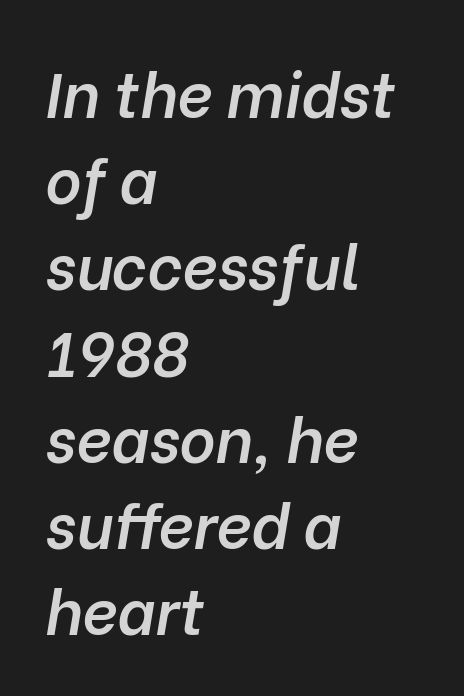
Q: Is the text bold? A: Semi-bold.
Q: Is the text italic (slanted)? A: Yes, it leans right by about 10 degrees.
Q: Is the text underlined? A: No.
Q: How is the paragraph aligned? A: Left-aligned.
Q: Is the spacing between letters normal or unusually wide? A: Normal.
Q: Is the spacing between lines tight, normal or loose? A: Normal.
Q: Width (condensed, normal, or wide)? A: Normal.
Q: Stroke contrast? A: Low.
Q: x-height? A: Medium.
Q: Monospaced? A: No.
